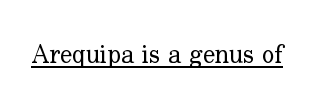
Q: Is the text bold? A: No.
Q: Is the text italic (slanted)? A: No, it is upright.
Q: Is the text underlined? A: Yes.
Q: Is the spacing between letters normal or unusually wide? A: Normal.
